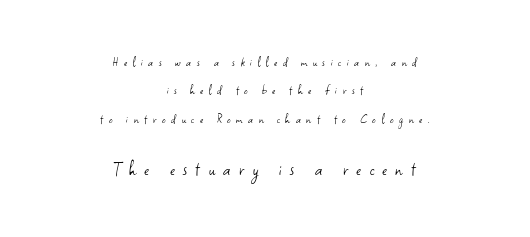
The image shows 21 px text type; set centered, loose line spacing (2.02x), unusually wide letter spacing (+0.4 em), not underlined; the second (bottom) block is 1.5x larger.
